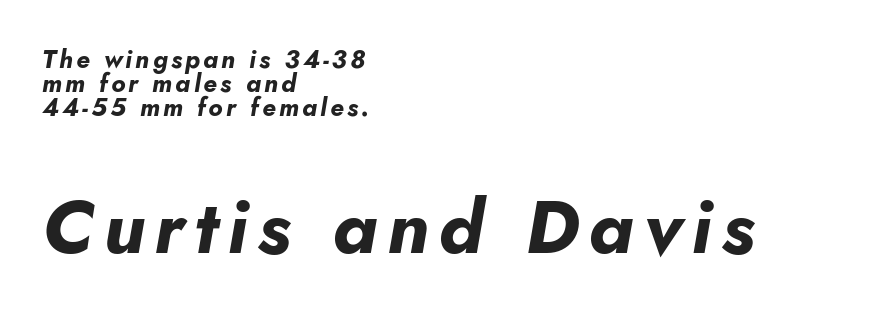
Q: Is the text bold? A: Yes.
Q: Is the text italic (slanted)? A: Yes, it leans right by about 10 degrees.
Q: Is the text underlined? A: No.
Q: How is the paragraph aligned? A: Left-aligned.
Q: Is the spacing between lines tight, normal or loose? A: Tight.
Q: Which block of text is set in a larger size, the first (top) or the second (bottom)? A: The second (bottom) one.
Q: Width (condensed, normal, or wide)? A: Normal.
Q: Stroke contrast? A: Low.
Q: x-height? A: Small.
Q: Monospaced? A: No.
